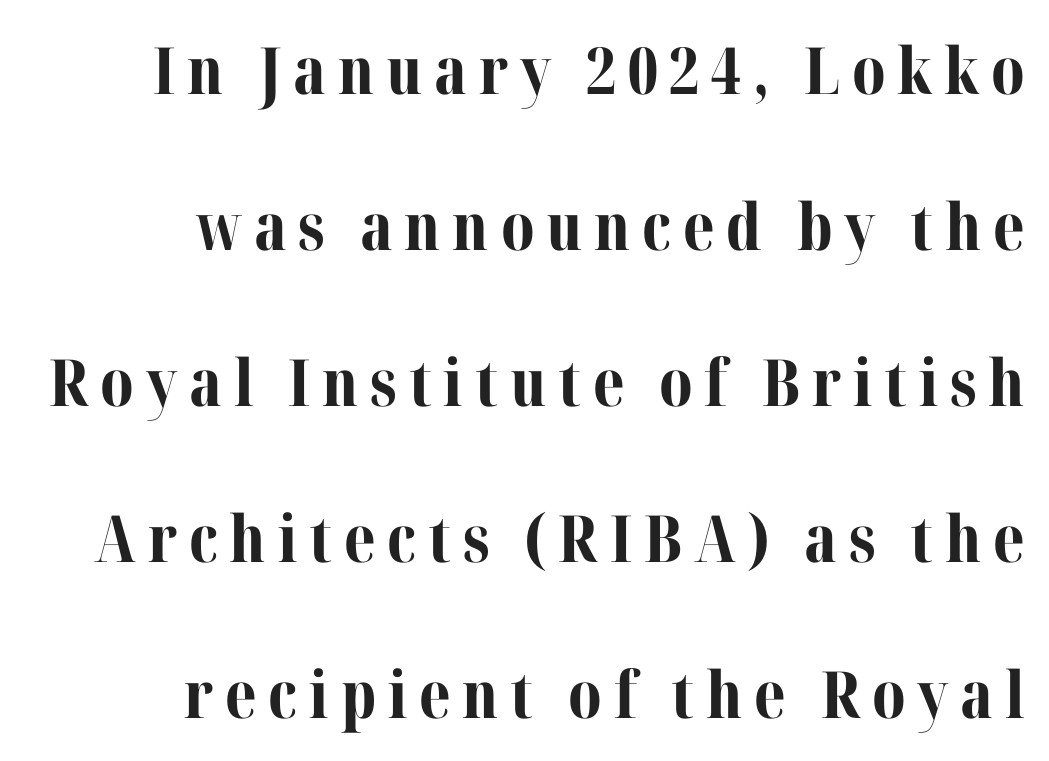
The image shows 65 px bold serif type, upright; set right-aligned, loose line spacing (2.4x), not underlined; medium stroke contrast and a medium x-height.
